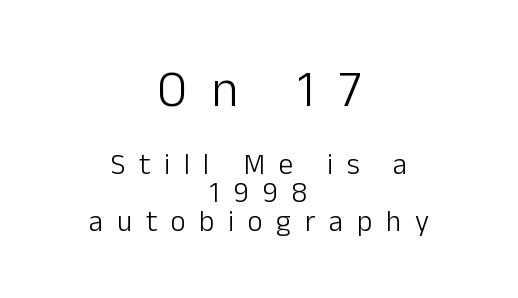
{"serif": "no", "italic": "no", "bold": "no", "weight": "light", "width": "normal", "stroke_contrast": "low", "x_height": "medium", "monospaced": "no", "underline": "no", "align": "center", "line_spacing": "tight", "line_spacing_ratio": 0.97, "letter_spacing": "wide", "letter_spacing_em": 0.47, "larger_block": "first", "size_ratio": 1.76, "glyph_px": 51}
